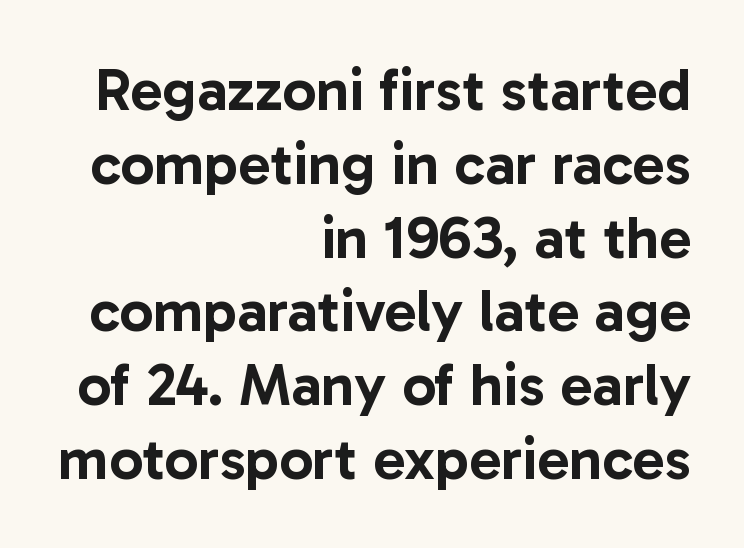
Q: Is the text italic (slanted)? A: No, it is upright.
Q: Is the typeface a serif or a sans-serif typeface? A: Sans-serif.
Q: Is the text underlined? A: No.
Q: How is the paragraph aligned? A: Right-aligned.
Q: Is the spacing between letters normal or unusually wide? A: Normal.
Q: Width (condensed, normal, or wide)? A: Normal.
Q: Stroke contrast? A: Low.
Q: x-height? A: Medium.
Q: Monospaced? A: No.
